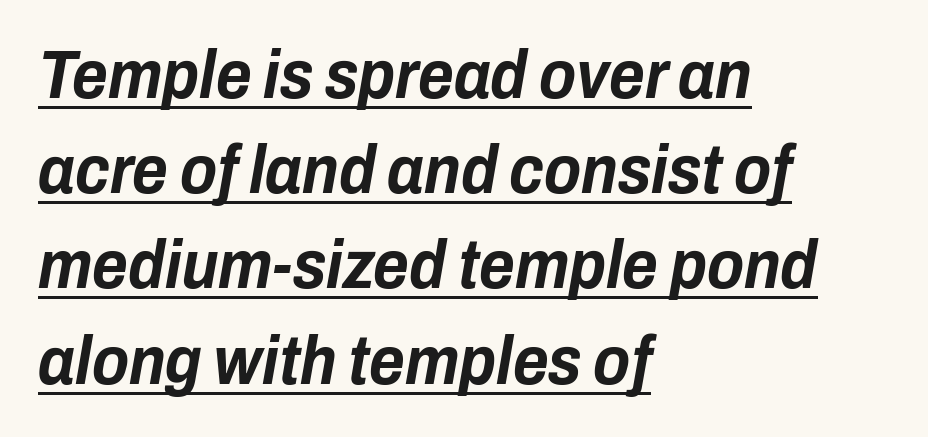
The image shows 68 px bold, condensed type, italic (leaning right); set left-aligned, normal line spacing (1.4x), normal letter spacing, underlined; low stroke contrast and a medium x-height.
